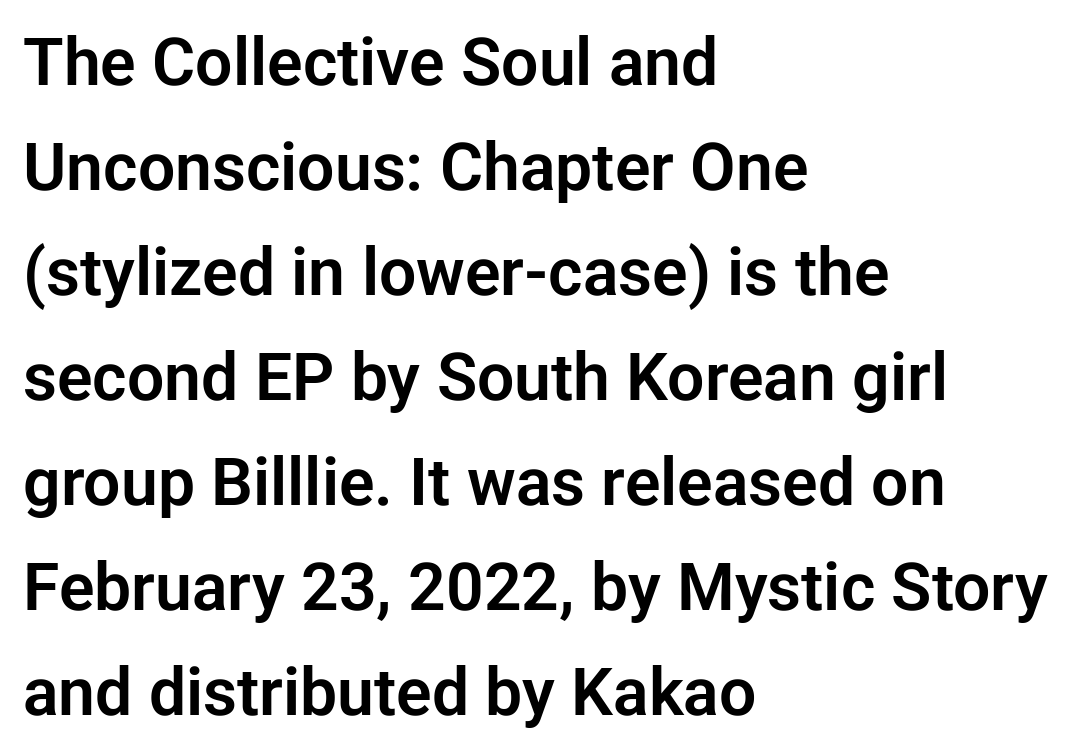
This sample keeps an unexceptional amount of space between lines. Glance below the letters and you will spot only blank space. The lettering holds an erect, upright posture throughout. The font family rendered here belongs to the sans-serif group. A typesetter would call this proportional, since set widths differ per character.
